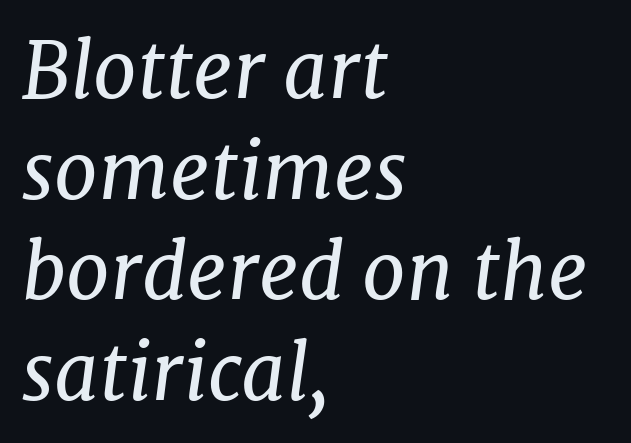
Q: Is the text bold? A: No.
Q: Is the text italic (slanted)? A: Yes, it leans right by about 7 degrees.
Q: Is the typeface a serif or a sans-serif typeface? A: Serif.
Q: Is the text underlined? A: No.
Q: How is the paragraph aligned? A: Left-aligned.
Q: Is the spacing between letters normal or unusually wide? A: Normal.
Q: Is the spacing between lines tight, normal or loose? A: Normal.
Q: Width (condensed, normal, or wide)? A: Normal.
Q: Stroke contrast? A: Low.
Q: x-height? A: Medium.
Q: Monospaced? A: No.
